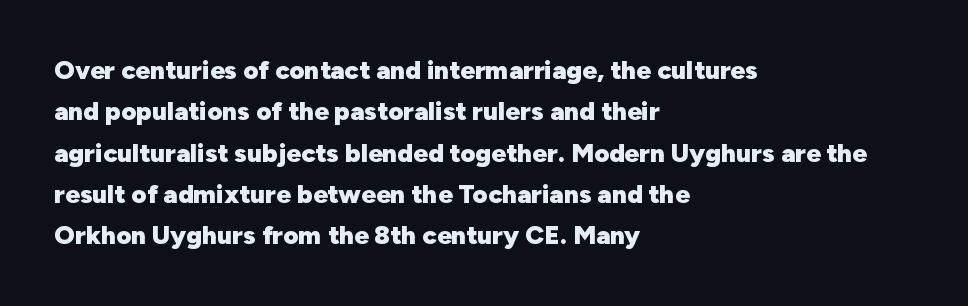
{"italic": "no", "bold": "yes", "underline": "no", "align": "left", "line_spacing": "normal", "line_spacing_ratio": 1.59, "letter_spacing": "normal", "letter_spacing_em": 0.0, "glyph_px": 26}
